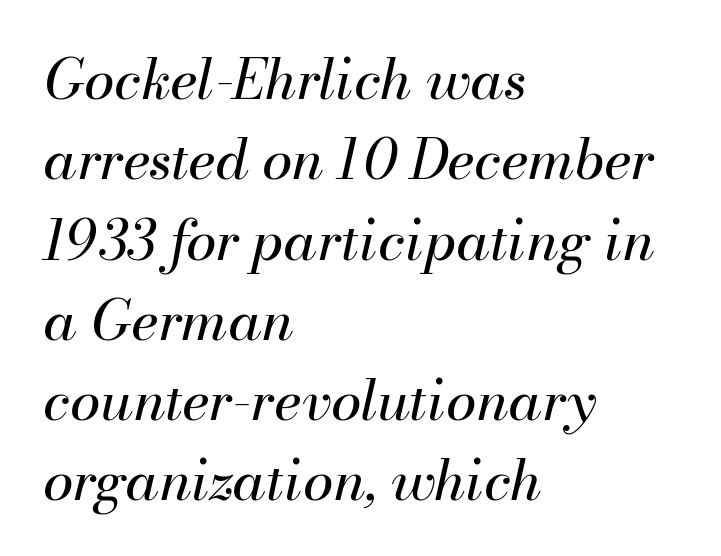
Q: Is the text bold? A: No.
Q: Is the text italic (slanted)? A: Yes, it leans right by about 13 degrees.
Q: Is the text underlined? A: No.
Q: How is the paragraph aligned? A: Left-aligned.
Q: Is the spacing between letters normal or unusually wide? A: Normal.
Q: Is the spacing between lines tight, normal or loose? A: Normal.
Q: Width (condensed, normal, or wide)? A: Normal.
Q: Stroke contrast? A: Medium.
Q: x-height? A: Small.
Q: Monospaced? A: No.
